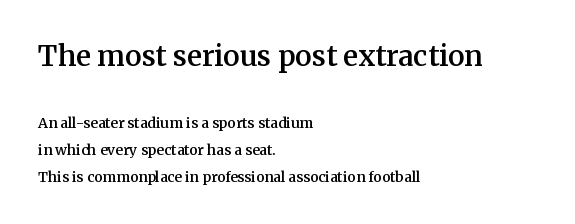
The image shows 28 px semibold serif type, upright; set left-aligned, loose line spacing (1.92x), normal letter spacing, not underlined; the first (top) block is 2.0x larger; medium stroke contrast and a medium x-height.
